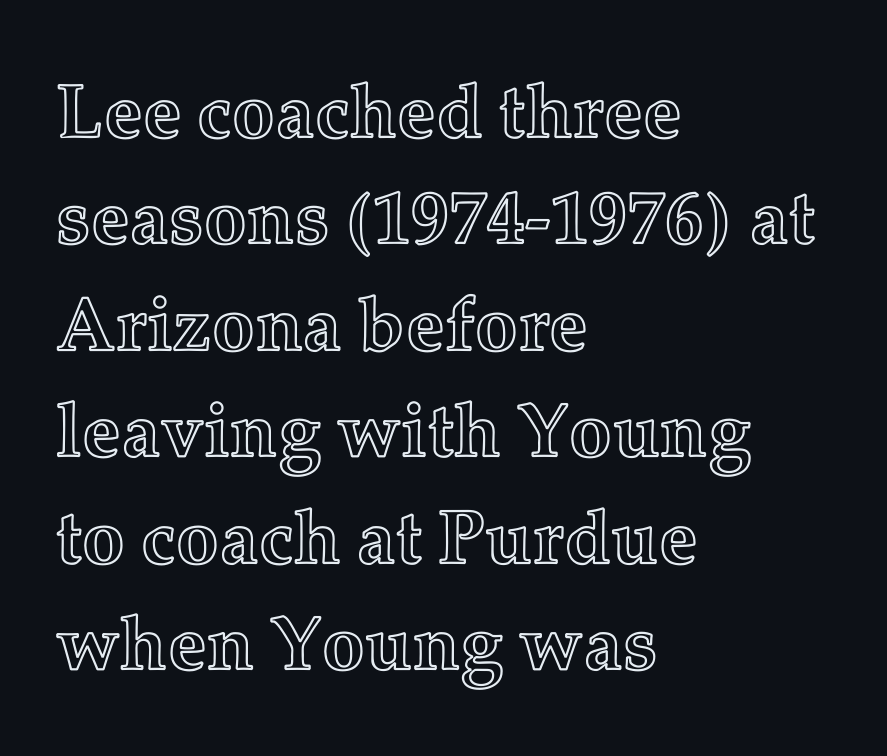
{"italic": "no", "width": "normal", "x_height": "medium", "monospaced": "no", "underline": "no", "align": "left", "line_spacing": "normal", "line_spacing_ratio": 1.4, "letter_spacing": "normal", "letter_spacing_em": 0.0, "glyph_px": 76}
